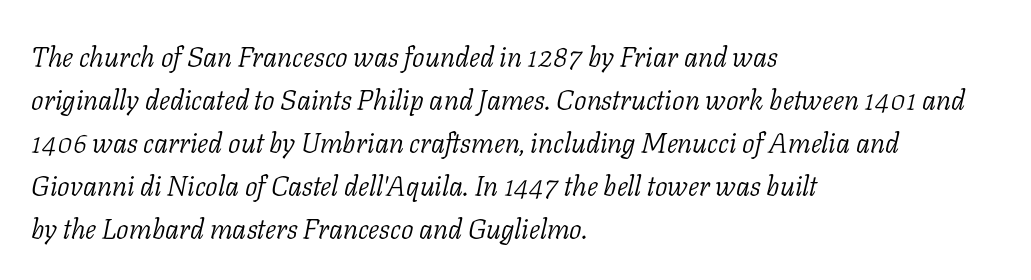
{"serif": "yes", "italic": "yes", "lean": "right", "slant_degrees": 11, "bold": "no", "weight": "light", "width": "normal", "stroke_contrast": "low", "x_height": "medium", "monospaced": "no", "underline": "no", "align": "left", "line_spacing": "normal", "line_spacing_ratio": 1.54, "letter_spacing": "normal", "letter_spacing_em": 0.0, "glyph_px": 28}
